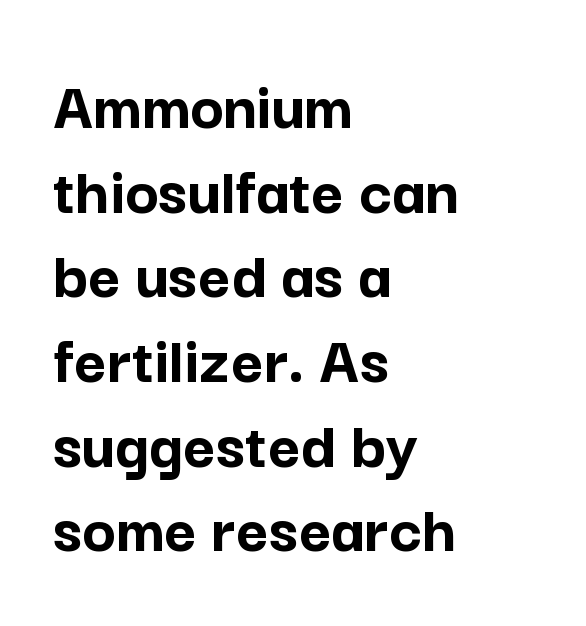
Posture: straight, roman, zero tilt. The area under the type is left untouched. The paragraph has a hard left edge and a soft right edge. Is the type bold? Yes — the strokes are clearly thick and heavy.
